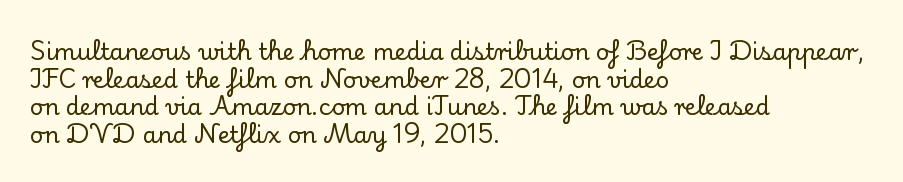
{"italic": "no", "underline": "no", "align": "left", "line_spacing_ratio": 1.2, "letter_spacing": "normal", "letter_spacing_em": 0.0, "glyph_px": 23}
